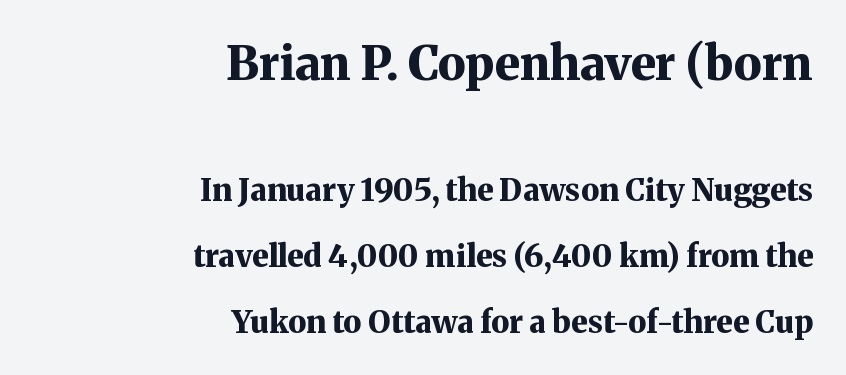
The image shows 47 px bold serif type, upright; set right-aligned, loose line spacing (2.12x), normal letter spacing, not underlined; the first (top) block is 1.52x larger; medium stroke contrast and a medium x-height.
